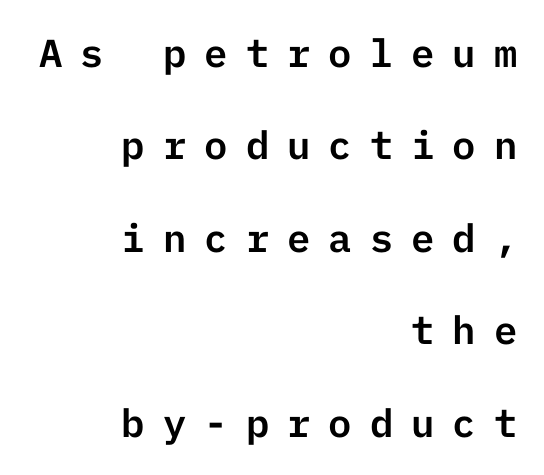
Q: Is the text italic (slanted)? A: No, it is upright.
Q: Is the typeface a serif or a sans-serif typeface? A: Sans-serif.
Q: Is the text underlined? A: No.
Q: How is the paragraph aligned? A: Right-aligned.
Q: Is the spacing between letters normal or unusually wide? A: Unusually wide.
Q: Is the spacing between lines tight, normal or loose? A: Loose.
Q: Width (condensed, normal, or wide)? A: Normal.
Q: Stroke contrast? A: Low.
Q: x-height? A: Medium.
